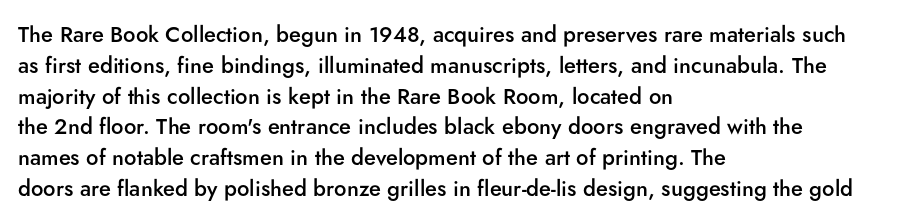
Q: Is the text bold? A: Semi-bold.
Q: Is the text italic (slanted)? A: No, it is upright.
Q: Is the text underlined? A: No.
Q: How is the paragraph aligned? A: Left-aligned.
Q: Is the spacing between letters normal or unusually wide? A: Normal.
Q: Is the spacing between lines tight, normal or loose? A: Normal.
